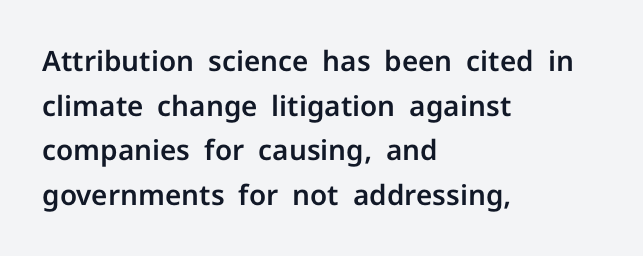
The passage shown is typed in a proportional face where columns would drift. The letters sit at their default tracking, neither squeezed nor spread. This is roman type, the default non-slanted kind. Every row of glyphs begins at an identical x-position on the left.
